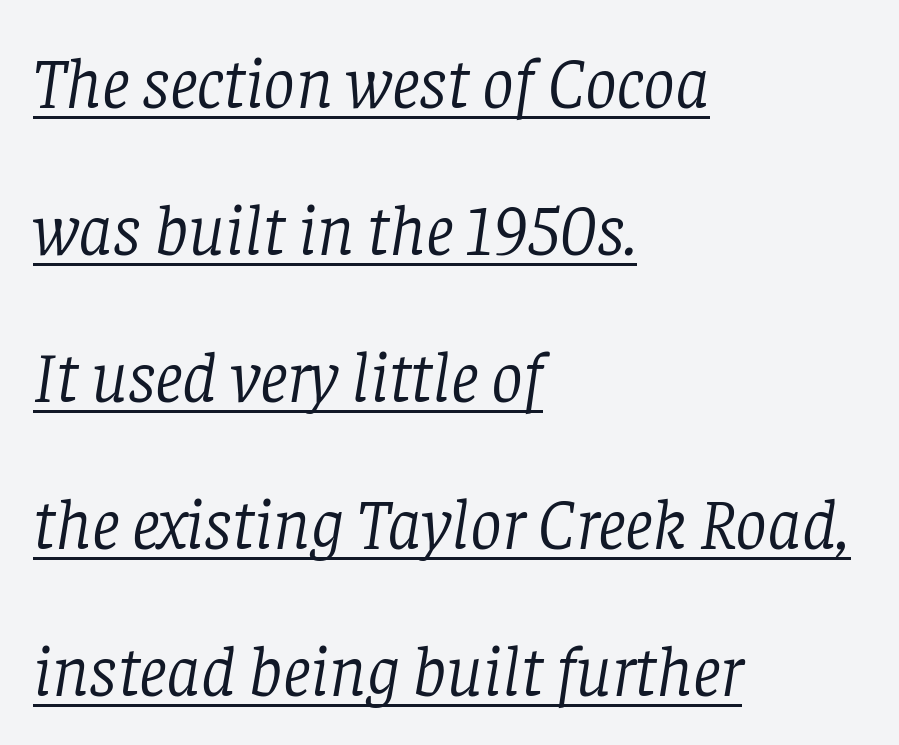
{"serif": "yes", "italic": "yes", "lean": "right", "slant_degrees": 8, "bold": "no", "weight": "light", "width": "normal", "stroke_contrast": "low", "x_height": "large", "monospaced": "no", "underline": "yes", "align": "left", "line_spacing": "loose", "line_spacing_ratio": 2.07, "letter_spacing": "normal", "letter_spacing_em": 0.0, "glyph_px": 71}
